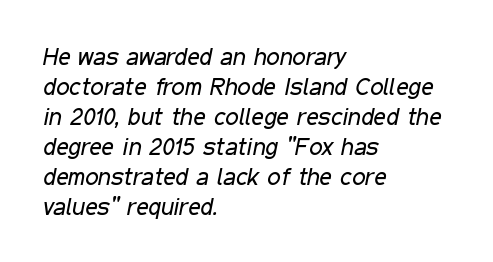
The image shows 24 px text type, italic (leaning right); set left-aligned, normal line spacing (1.25x), normal letter spacing, not underlined.
